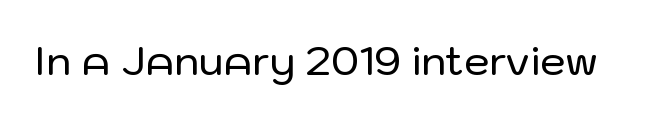
Every stem runs plumb, perpendicular to the baseline. The foot of each line stays bare and open. Here the designer chose a conventional face with non-uniform glyph widths. This rendering leaves character spacing at its baseline value.
